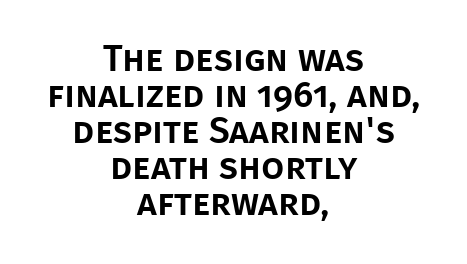
{"serif": "no", "italic": "no", "width": "normal", "stroke_contrast": "low", "x_height": "large", "monospaced": "no", "underline": "no", "align": "center", "line_spacing": "tight", "line_spacing_ratio": 0.97, "letter_spacing": "normal", "letter_spacing_em": 0.0, "glyph_px": 37}
